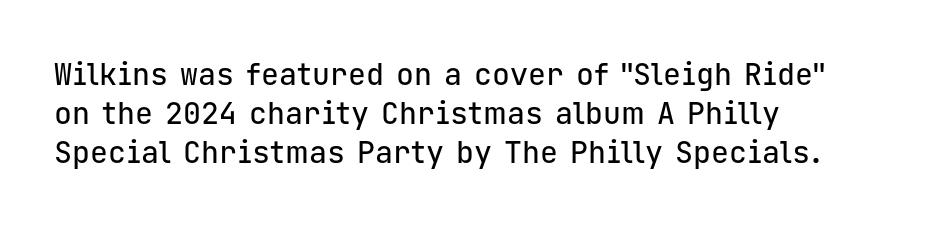
Q: Is the text italic (slanted)? A: No, it is upright.
Q: Is the typeface a serif or a sans-serif typeface? A: Sans-serif.
Q: Is the text underlined? A: No.
Q: How is the paragraph aligned? A: Left-aligned.
Q: Is the spacing between letters normal or unusually wide? A: Normal.
Q: Is the spacing between lines tight, normal or loose? A: Normal.
Q: Width (condensed, normal, or wide)? A: Normal.
Q: Stroke contrast? A: Low.
Q: x-height? A: Medium.
Q: Monospaced? A: Yes.
